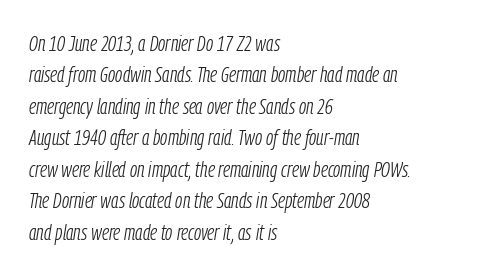
{"italic": "yes", "lean": "right", "slant_degrees": 9, "bold": "no", "underline": "no", "align": "left", "line_spacing": "normal", "line_spacing_ratio": 1.43, "letter_spacing": "normal", "letter_spacing_em": 0.0, "glyph_px": 22}
